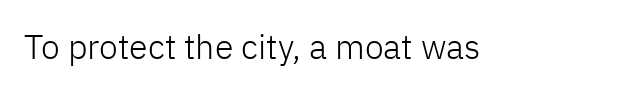
The image shows 34 px light sans-serif type, upright; set normal letter spacing, not underlined; low stroke contrast and a medium x-height.
